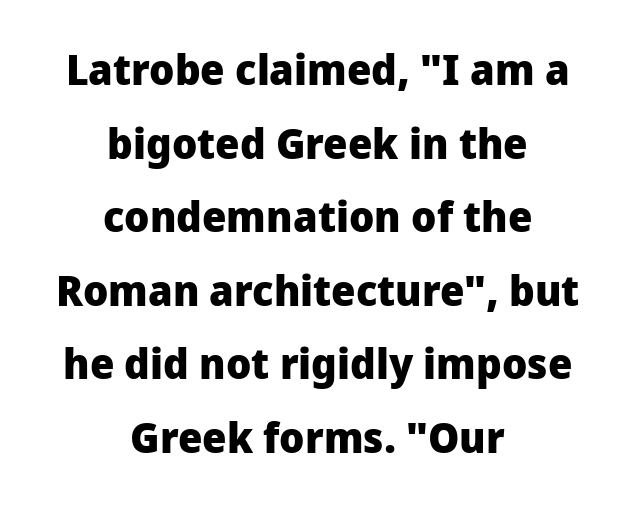
{"serif": "no", "italic": "no", "bold": "yes", "weight": "heavy", "width": "normal", "stroke_contrast": "low", "x_height": "medium", "monospaced": "no", "underline": "no", "align": "center", "line_spacing_ratio": 1.71, "letter_spacing": "normal", "letter_spacing_em": 0.0, "glyph_px": 43}
